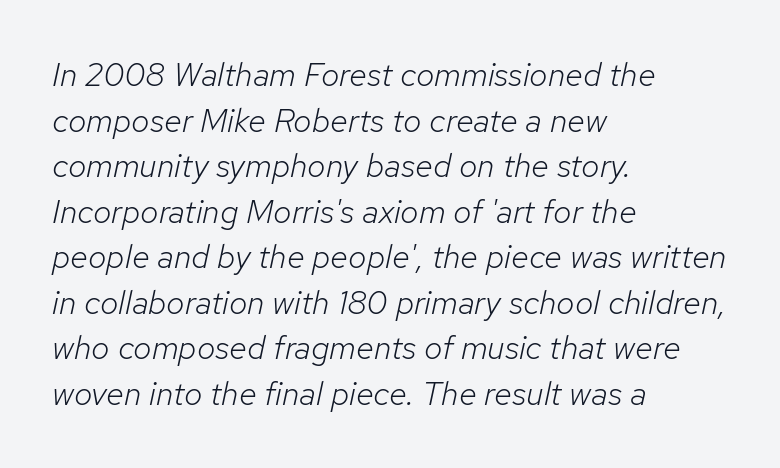
Visually the block forms a straight wall on the left and a jagged coastline on the right. Nothing unusual about the tracking: characters are spaced as the font intends. Honestly, there is no underline to notice here at all. Proportional: the letters do not fall into vertical columns. The letterforms sit at book weight or below.
